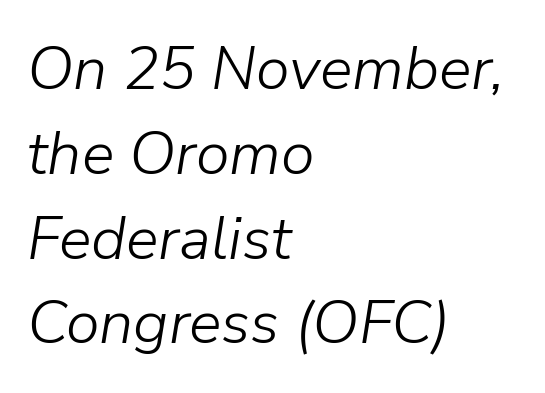
{"italic": "yes", "lean": "right", "slant_degrees": 9, "bold": "no", "weight": "light", "width": "normal", "stroke_contrast": "low", "x_height": "medium", "monospaced": "no", "underline": "no", "align": "left", "line_spacing": "normal", "line_spacing_ratio": 1.39, "letter_spacing": "normal", "letter_spacing_em": 0.0, "glyph_px": 61}
